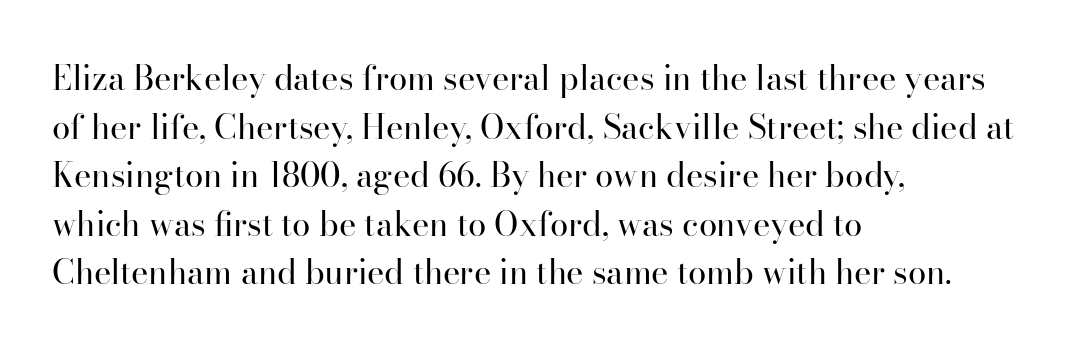
The image shows 33 px regular-weight serif type, upright; set left-aligned, normal line spacing (1.47x), normal letter spacing, not underlined; high stroke contrast and a small x-height.
